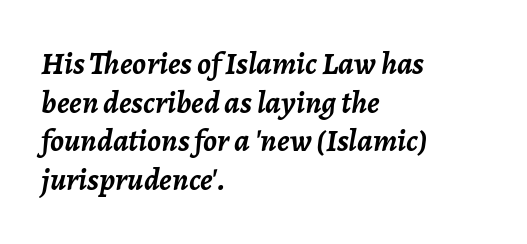
The passage is arranged the way most books set body copy — flush left. Decoration check: the copy has no underline. Character widths vary here, with narrow letters taking less room than wide ones. Weight: bold. Designer's note — italics engaged.
